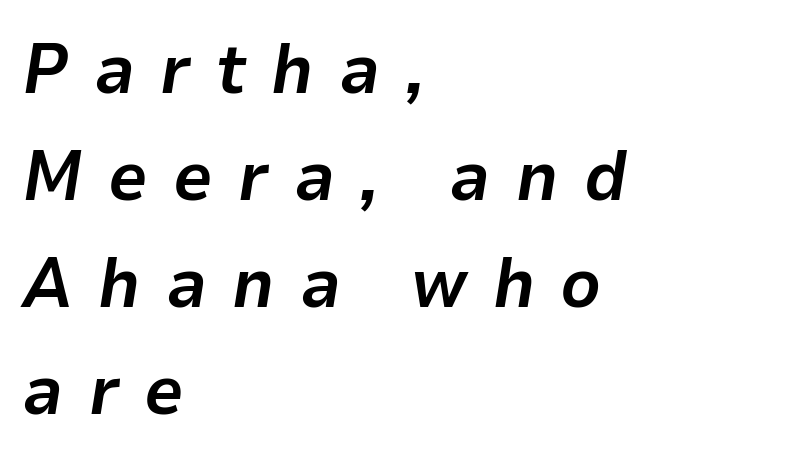
Q: Is the text bold? A: Yes.
Q: Is the text italic (slanted)? A: Yes, it leans right by about 9 degrees.
Q: Is the text underlined? A: No.
Q: How is the paragraph aligned? A: Left-aligned.
Q: Is the spacing between letters normal or unusually wide? A: Unusually wide.
Q: Is the spacing between lines tight, normal or loose? A: Normal.
Q: Width (condensed, normal, or wide)? A: Normal.
Q: Stroke contrast? A: Low.
Q: x-height? A: Medium.
Q: Monospaced? A: No.
